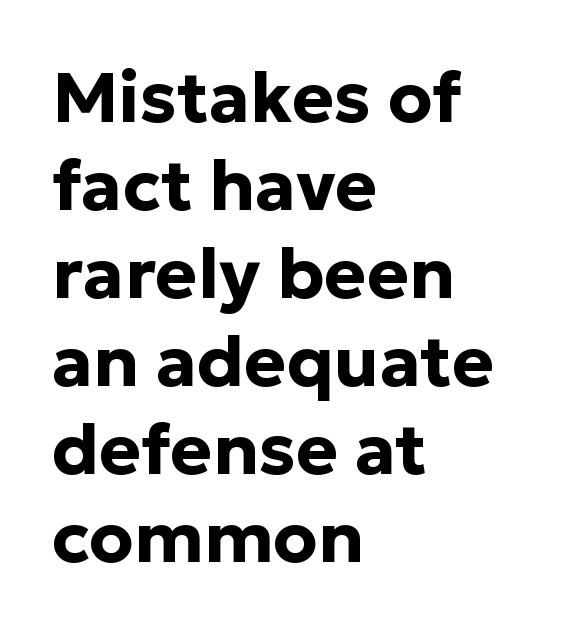
Q: Is the text bold? A: Yes.
Q: Is the text italic (slanted)? A: No, it is upright.
Q: Is the typeface a serif or a sans-serif typeface? A: Sans-serif.
Q: Is the text underlined? A: No.
Q: How is the paragraph aligned? A: Left-aligned.
Q: Is the spacing between letters normal or unusually wide? A: Normal.
Q: Width (condensed, normal, or wide)? A: Normal.
Q: Stroke contrast? A: Low.
Q: x-height? A: Medium.
Q: Monospaced? A: No.
